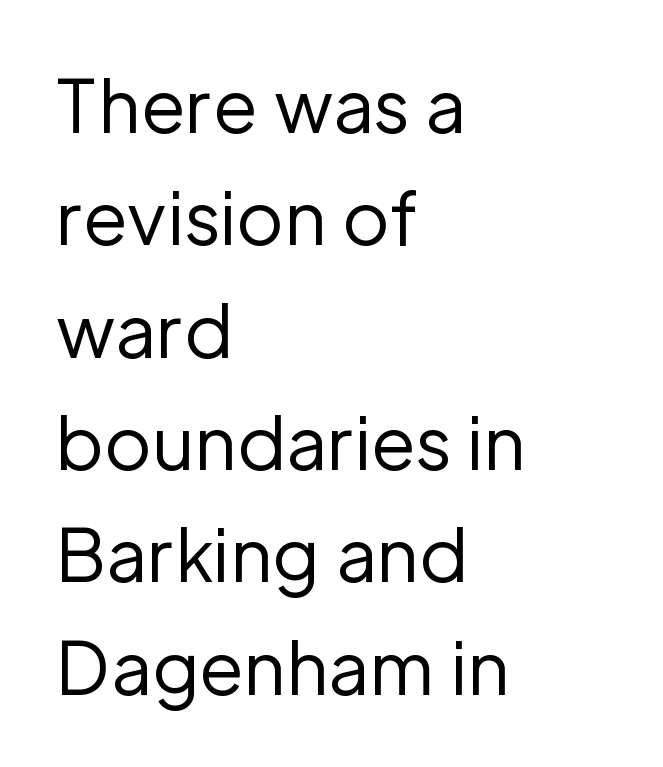
The image shows 72 px regular-weight sans-serif type, upright; set left-aligned, normal line spacing (1.56x), normal letter spacing, not underlined; low stroke contrast and a medium x-height.
